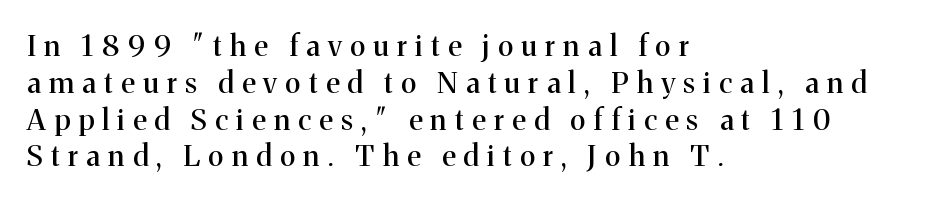
The image shows 29 px serif type, upright; set left-aligned, normal line spacing (1.27x), unusually wide letter spacing (+0.29 em), not underlined; medium stroke contrast and a medium x-height.
